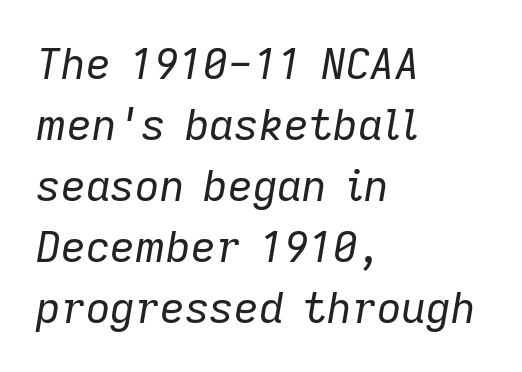
Q: Is the text bold? A: No.
Q: Is the text italic (slanted)? A: Yes, it leans right by about 9 degrees.
Q: Is the text underlined? A: No.
Q: How is the paragraph aligned? A: Left-aligned.
Q: Is the spacing between letters normal or unusually wide? A: Normal.
Q: Is the spacing between lines tight, normal or loose? A: Normal.
Q: Width (condensed, normal, or wide)? A: Normal.
Q: Stroke contrast? A: Low.
Q: x-height? A: Medium.
Q: Monospaced? A: No.
